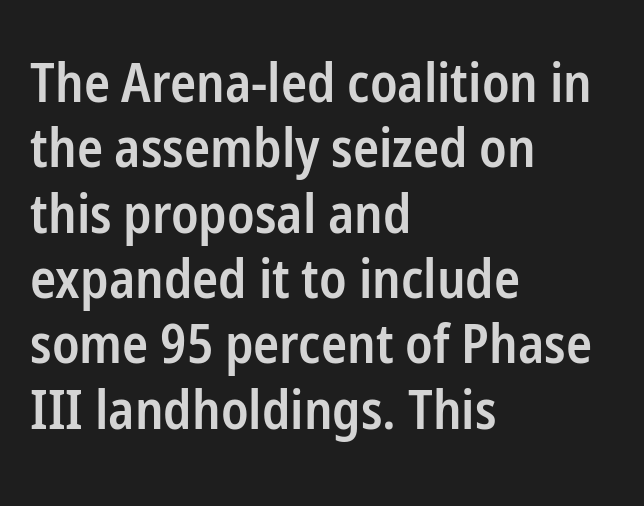
The image shows 54 px semibold, condensed sans-serif type, upright; set left-aligned, line spacing 1.21x, normal letter spacing, not underlined; low stroke contrast and a medium x-height.
